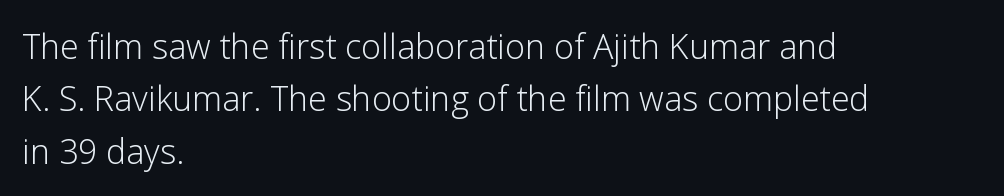
Q: Is the text bold? A: No.
Q: Is the text italic (slanted)? A: No, it is upright.
Q: Is the typeface a serif or a sans-serif typeface? A: Sans-serif.
Q: Is the text underlined? A: No.
Q: How is the paragraph aligned? A: Left-aligned.
Q: Is the spacing between letters normal or unusually wide? A: Normal.
Q: Is the spacing between lines tight, normal or loose? A: Normal.
Q: Width (condensed, normal, or wide)? A: Normal.
Q: Stroke contrast? A: Low.
Q: x-height? A: Medium.
Q: Monospaced? A: No.
